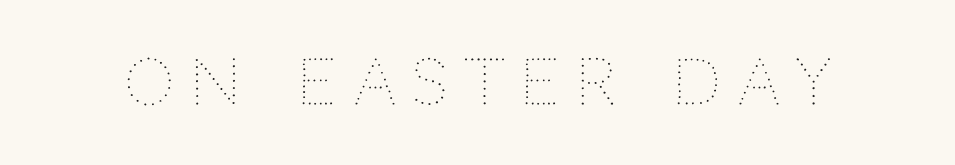
The image shows 63 px thin type, upright; set unusually wide letter spacing (+0.25 em), not underlined; medium stroke contrast and a large x-height.
